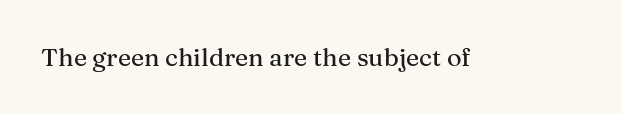
Q: Is the text italic (slanted)? A: No, it is upright.
Q: Is the text underlined? A: No.
Q: Is the spacing between letters normal or unusually wide? A: Normal.
